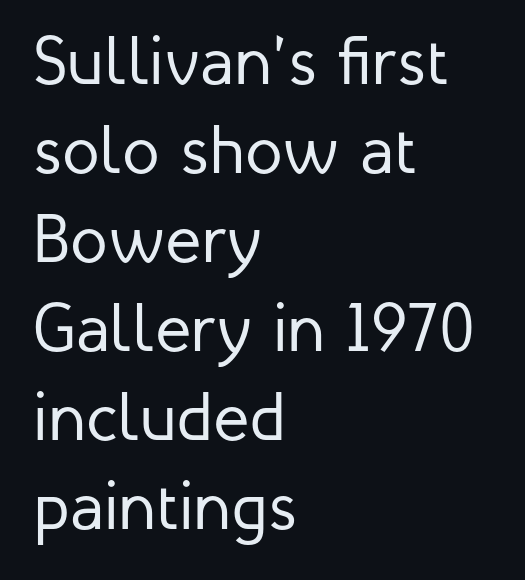
{"serif": "no", "italic": "no", "bold": "no", "weight": "regular", "width": "normal", "stroke_contrast": "low", "x_height": "medium", "monospaced": "no", "underline": "no", "align": "left", "line_spacing": "normal", "line_spacing_ratio": 1.31, "letter_spacing": "normal", "letter_spacing_em": 0.0, "glyph_px": 68}
